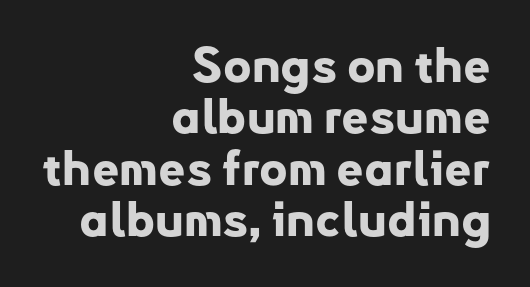
The image shows 48 px bold sans-serif type, upright; set right-aligned, tight line spacing (1.07x), normal letter spacing, not underlined; low stroke contrast and a small x-height.
